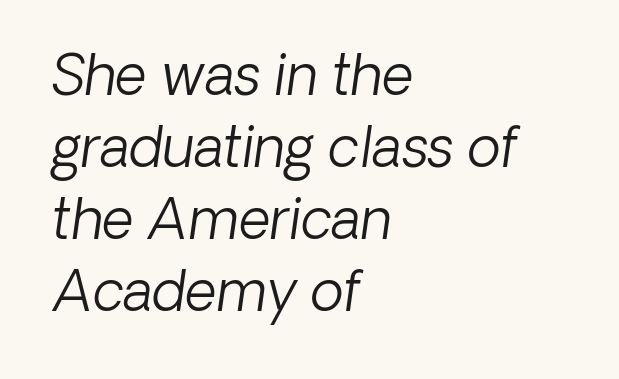
Letters have the restrained weight of plain body copy at most. These lines are composed in type without serifs. Looks like regular typesetting: each glyph gets only the width it needs. Here the glyphs are tracked normally, forming tight word shapes. Notice how the passage keeps a crisp vertical edge on the left only.
